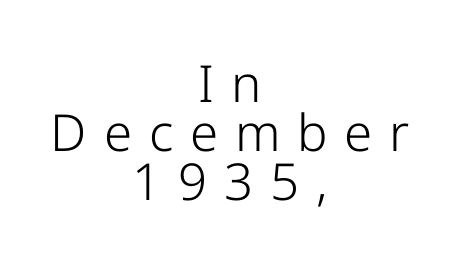
This rendering employs a face without finishing strokes, i.e., a sans-serif. A clean baseline with only descenders dipping below it. Substantial extra tracking has been applied to these lines. Spacing verdict: proportional, widths tailored to each character. Posture: straight, roman, zero tilt.
